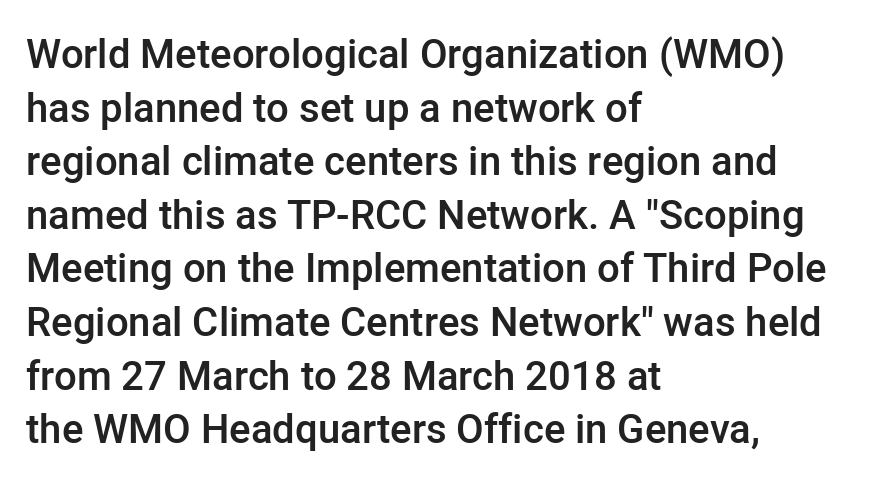
This rendering features lettering with no underline. I'd describe the lettering as semibold — firm but not a full bold. Is there any slant? The stems are plumb. The characters display no serif detailing; their extremities are plain. Think of a printed novel: that variable character pitch is what you see here.
